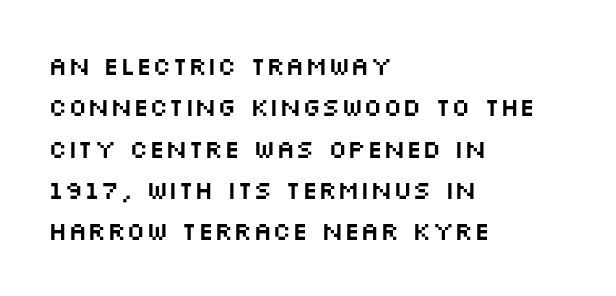
{"italic": "no", "underline": "no", "align": "left", "line_spacing": "normal", "line_spacing_ratio": 1.59, "letter_spacing": "normal", "letter_spacing_em": 0.0, "glyph_px": 26}
